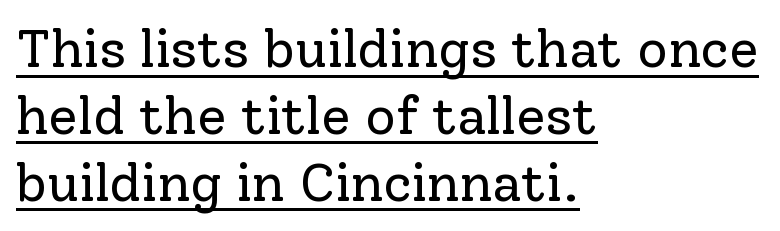
Line starts are locked; line ends wander. The words here are underlined. Inter-character spacing is left at the font's built-in metrics. The specimen reads as upright at a glance.
